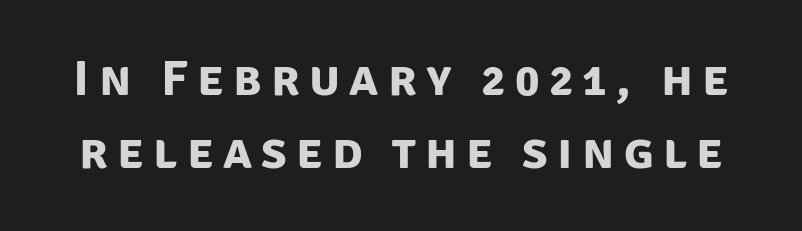
Q: Is the text bold? A: Yes.
Q: Is the typeface a serif or a sans-serif typeface? A: Sans-serif.
Q: Is the text underlined? A: No.
Q: Is the spacing between lines tight, normal or loose? A: Normal.
Q: Width (condensed, normal, or wide)? A: Normal.
Q: Stroke contrast? A: Low.
Q: x-height? A: Large.
Q: Monospaced? A: No.
